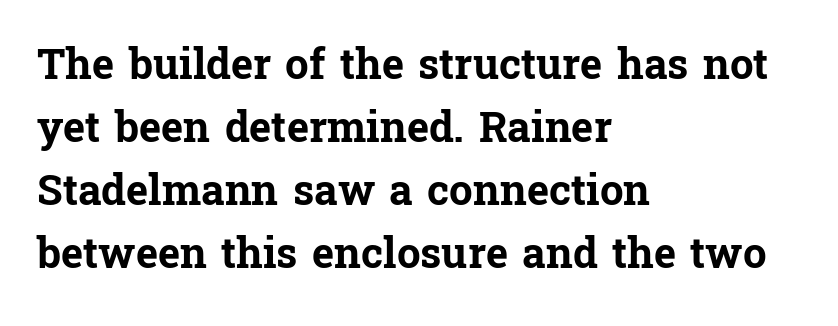
Typesetter's note: full bold, strokes at maximum text heaviness. Each new line begins a customary step beneath the previous one. The rendering uses natural spacing where letterforms have individual widths. Observe the serifs anchoring each vertical stroke in this sample. When letters stand straight like this, we call the style roman or upright. Where is the straight margin? On the left.
